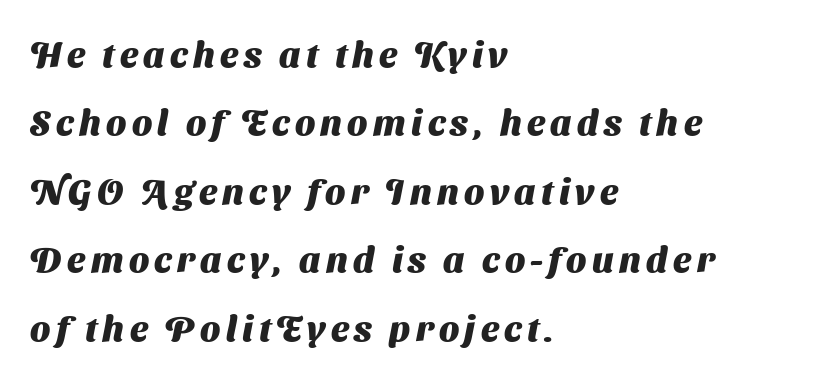
The typesetter chose a ragged-right arrangement here. The font is running at its bold setting. The typeface chosen for these lines omits serifs. Whoever set this chose breathing room over compactness in the vertical rhythm. Honestly, there is no underline to notice here at all.
